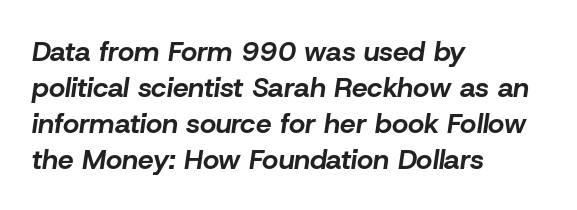
{"italic": "yes", "lean": "right", "slant_degrees": 8, "bold": "yes", "weight": "bold", "width": "normal", "stroke_contrast": "low", "x_height": "medium", "monospaced": "no", "underline": "no", "align": "left", "line_spacing": "normal", "line_spacing_ratio": 1.28, "letter_spacing": "normal", "letter_spacing_em": 0.0, "glyph_px": 28}
